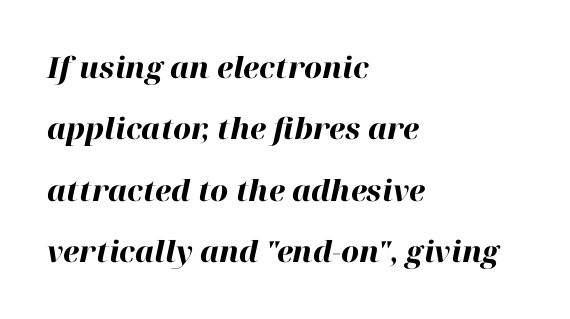
{"italic": "yes", "lean": "right", "slant_degrees": 12, "bold": "yes", "weight": "heavy", "width": "normal", "stroke_contrast": "high", "x_height": "medium", "monospaced": "no", "underline": "no", "align": "left", "line_spacing": "loose", "line_spacing_ratio": 2.12, "letter_spacing": "normal", "letter_spacing_em": 0.0, "glyph_px": 29}
